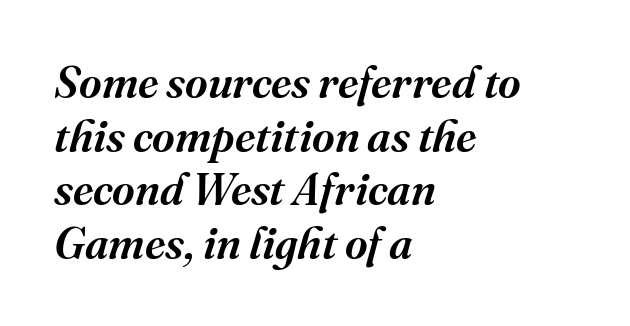
The image shows 44 px serif type, italic (leaning right); set left-aligned, line spacing 1.22x, normal letter spacing, not underlined; medium stroke contrast and a medium x-height.
